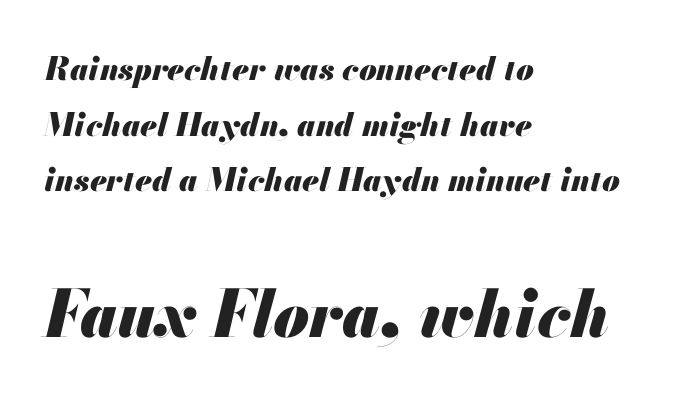
The image shows 65 px heavy type, italic (leaning right); set left-aligned, line spacing 1.74x, normal letter spacing, not underlined; the second (bottom) block is 2.03x larger; medium stroke contrast and a small x-height.
